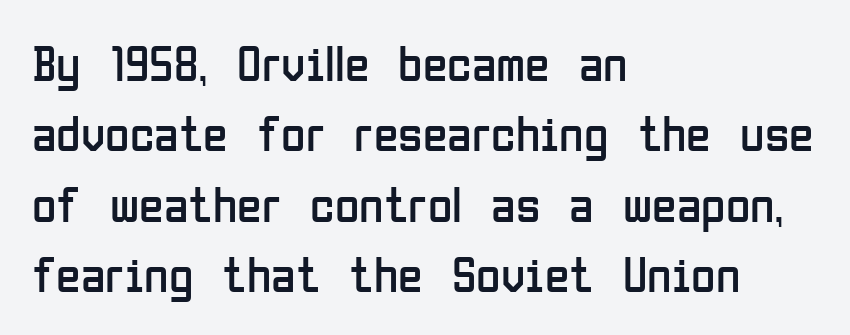
Q: Is the text bold? A: No.
Q: Is the text italic (slanted)? A: No, it is upright.
Q: Is the typeface a serif or a sans-serif typeface? A: Sans-serif.
Q: Is the text underlined? A: No.
Q: How is the paragraph aligned? A: Left-aligned.
Q: Is the spacing between letters normal or unusually wide? A: Normal.
Q: Is the spacing between lines tight, normal or loose? A: Normal.
Q: Width (condensed, normal, or wide)? A: Condensed.
Q: Stroke contrast? A: Low.
Q: x-height? A: Medium.
Q: Monospaced? A: No.
